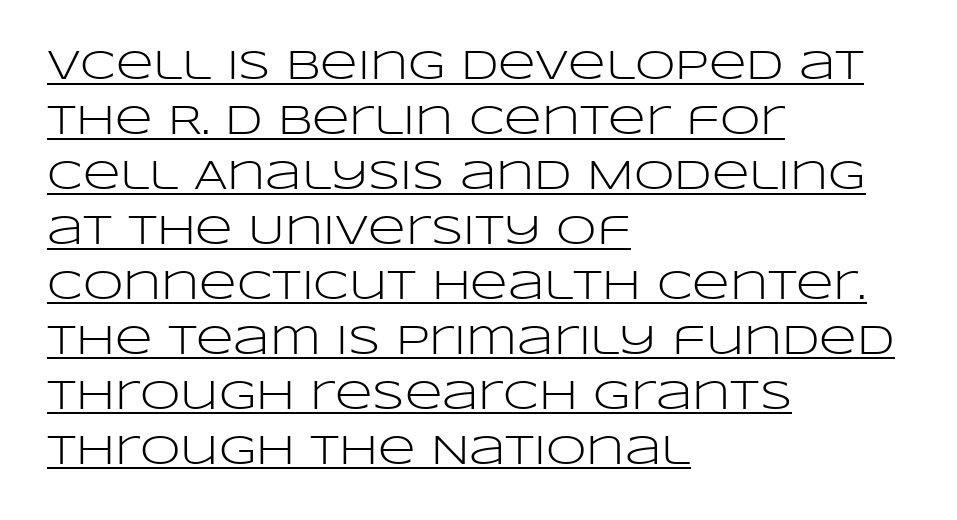
The image shows 41 px light, wide sans-serif type, upright; set left-aligned, normal line spacing (1.34x), normal letter spacing, underlined; low stroke contrast and a large x-height.
